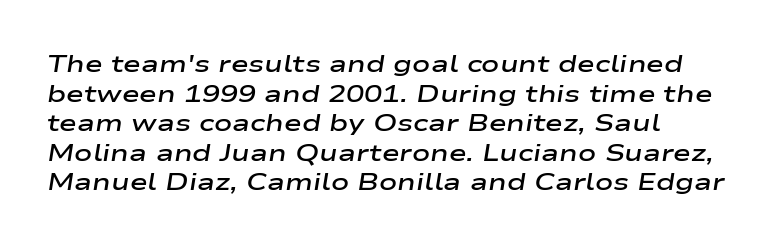
Q: Is the text bold? A: Semi-bold.
Q: Is the text italic (slanted)? A: Yes, it leans right by about 9 degrees.
Q: Is the text underlined? A: No.
Q: How is the paragraph aligned? A: Left-aligned.
Q: Is the spacing between letters normal or unusually wide? A: Normal.
